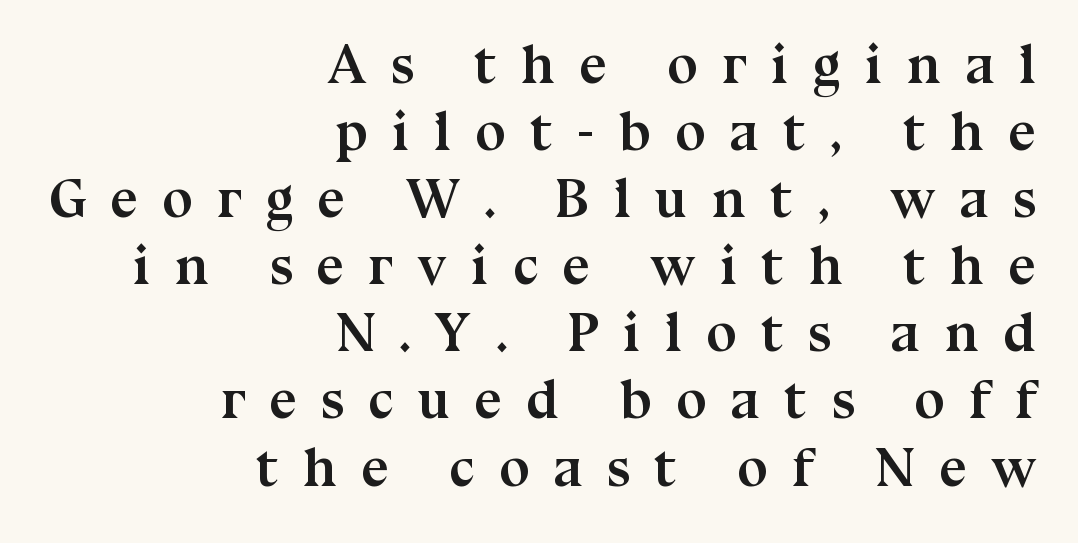
The glyphs in this specimen are seriffed. The letters are spread apart with noticeably loose tracking. Is this a fixed-width face? No — the glyphs have proportional, varying widths. You'd pick this weight for a headline — it's a proper bold. Words float on clear page, feet unadorned.
